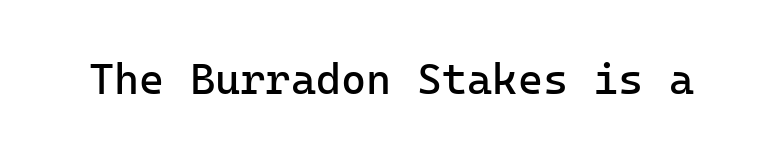
Q: Is the text bold? A: No.
Q: Is the text italic (slanted)? A: No, it is upright.
Q: Is the typeface a serif or a sans-serif typeface? A: Sans-serif.
Q: Is the text underlined? A: No.
Q: Is the spacing between letters normal or unusually wide? A: Normal.
Q: Width (condensed, normal, or wide)? A: Normal.
Q: Stroke contrast? A: Low.
Q: x-height? A: Medium.
